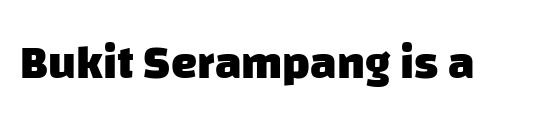
The image shows 47 px heavy sans-serif type; set normal letter spacing, not underlined; low stroke contrast and a large x-height.
